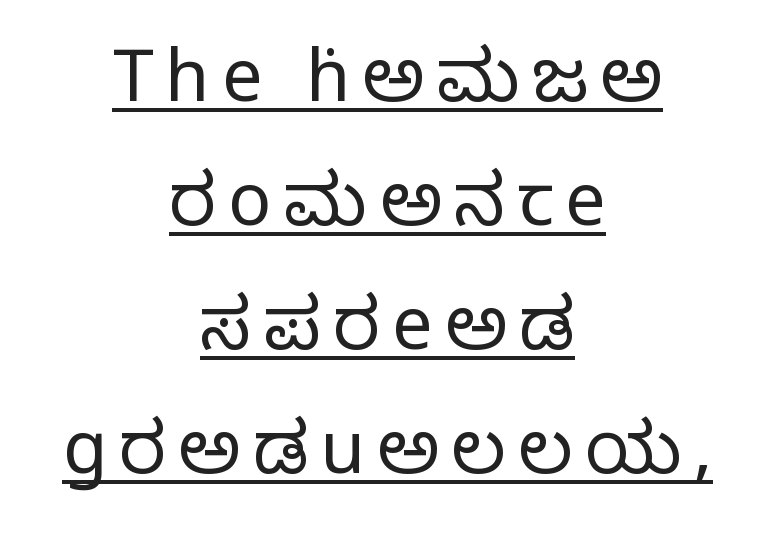
The image shows 72 px regular-weight serif type, upright; set centered, line spacing 1.72x, underlined; low stroke contrast and a large x-height.
